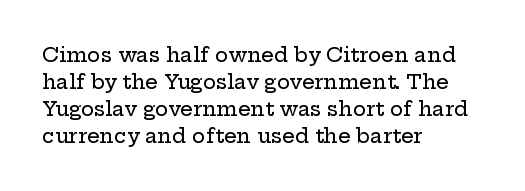
{"italic": "no", "underline": "no", "align": "left", "line_spacing": "normal", "line_spacing_ratio": 1.35, "letter_spacing": "normal", "letter_spacing_em": 0.0, "glyph_px": 20}
